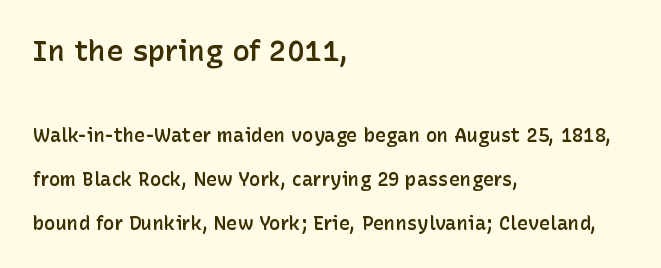
Q: Is the text bold? A: Semi-bold.
Q: Is the text italic (slanted)? A: No, it is upright.
Q: Is the typeface a serif or a sans-serif typeface? A: Sans-serif.
Q: Is the text underlined? A: No.
Q: How is the paragraph aligned? A: Left-aligned.
Q: Is the spacing between letters normal or unusually wide? A: Normal.
Q: Is the spacing between lines tight, normal or loose? A: Loose.
Q: Which block of text is set in a larger size, the first (top) or the second (bottom)? A: The first (top) one.
Q: Width (condensed, normal, or wide)? A: Normal.
Q: Stroke contrast? A: Low.
Q: x-height? A: Medium.
Q: Monospaced? A: No.
